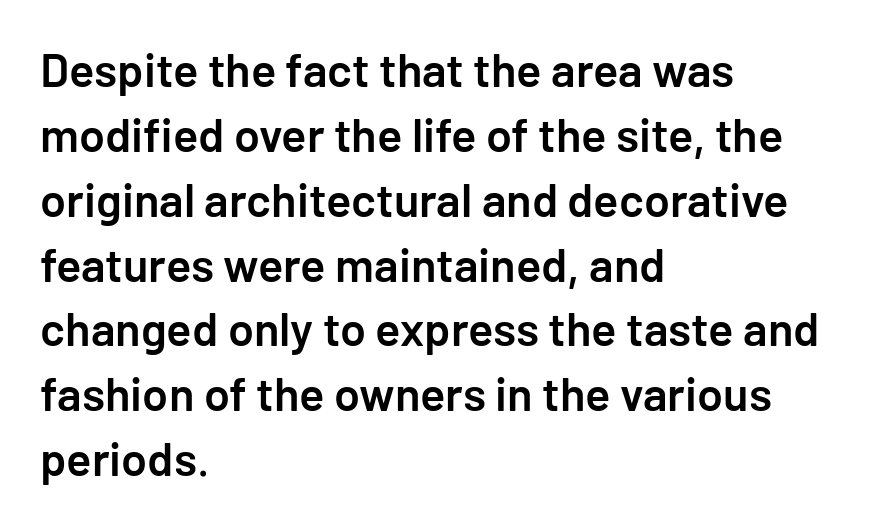
The image shows 47 px semibold sans-serif type, upright; set left-aligned, normal line spacing (1.38x), normal letter spacing, not underlined; low stroke contrast and a medium x-height.
